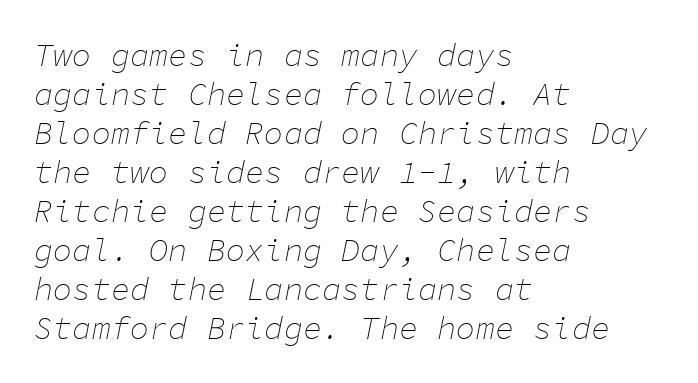
{"italic": "yes", "lean": "right", "slant_degrees": 11, "bold": "no", "weight": "thin", "width": "normal", "stroke_contrast": "low", "x_height": "medium", "monospaced": "yes", "underline": "no", "align": "left", "line_spacing_ratio": 1.22, "letter_spacing": "normal", "letter_spacing_em": 0.0, "glyph_px": 32}
